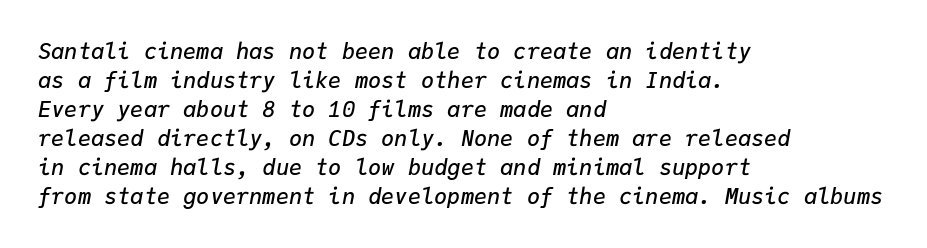
Style check: oblique. The setting favours the left margin, as ordinary paragraphs usually do. Its strokes are somewhat broadened, the hallmark of semibold type. The area under the type is left untouched. What stands out about the letter spacing? Nothing — it is the standard amount.
